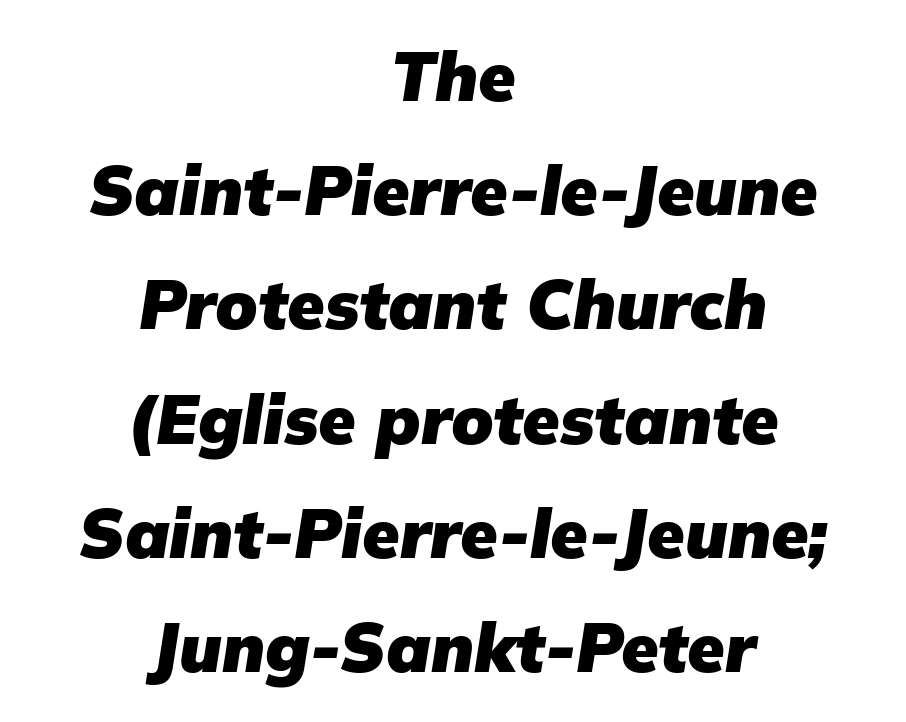
{"italic": "yes", "lean": "right", "slant_degrees": 9, "bold": "yes", "weight": "heavy", "width": "normal", "stroke_contrast": "low", "x_height": "medium", "monospaced": "no", "underline": "no", "align": "center", "line_spacing": "normal", "line_spacing_ratio": 1.68, "letter_spacing": "normal", "letter_spacing_em": 0.0, "glyph_px": 68}
